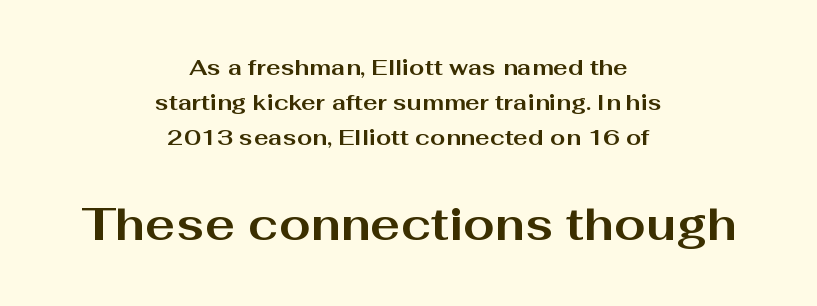
No feet cap the strokes, marking this as sans-serif type. Heavy, bold letterforms. The following chunk of copy outweighs the initial chunk in type size. In terms of leading, this rendering sits right in the middle.
